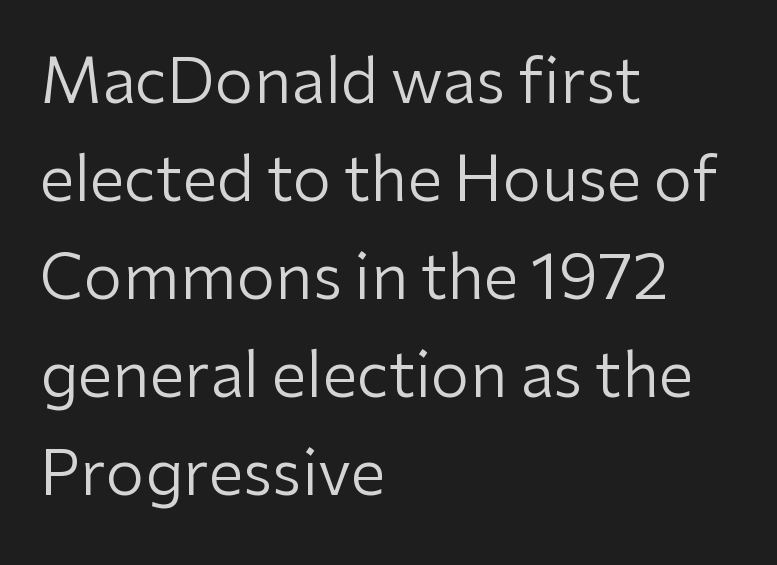
{"serif": "no", "italic": "no", "bold": "no", "weight": "regular", "width": "normal", "stroke_contrast": "low", "x_height": "medium", "monospaced": "no", "underline": "no", "align": "left", "line_spacing": "normal", "line_spacing_ratio": 1.58, "letter_spacing": "normal", "letter_spacing_em": 0.0, "glyph_px": 62}
